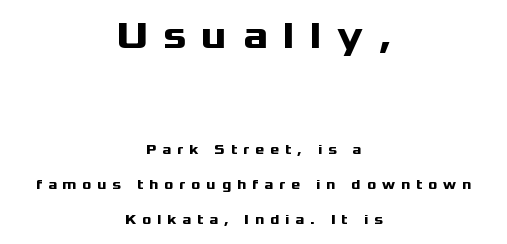
The image shows 38 px heavy, wide sans-serif type, upright; set centered, loose line spacing (2.49x), unusually wide letter spacing (+0.41 em), not underlined; the first (top) block is 2.71x larger; medium stroke contrast and a medium x-height.
